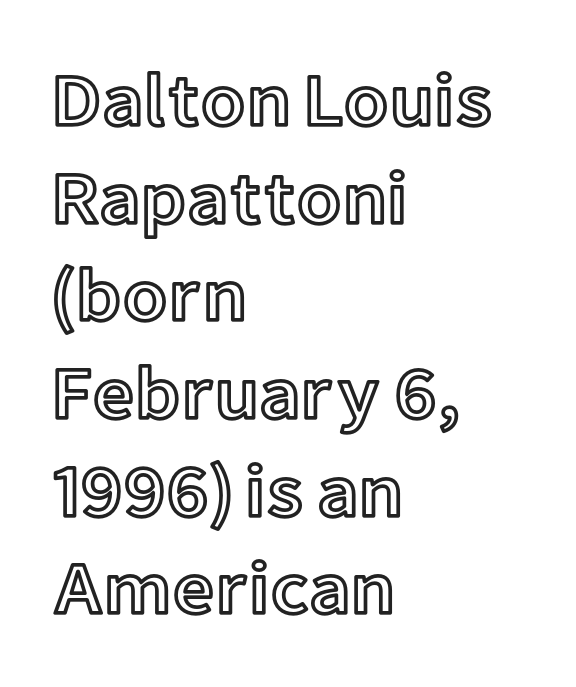
The image shows 74 px text type, upright; set left-aligned, normal line spacing (1.32x), normal letter spacing, not underlined; a medium x-height.
